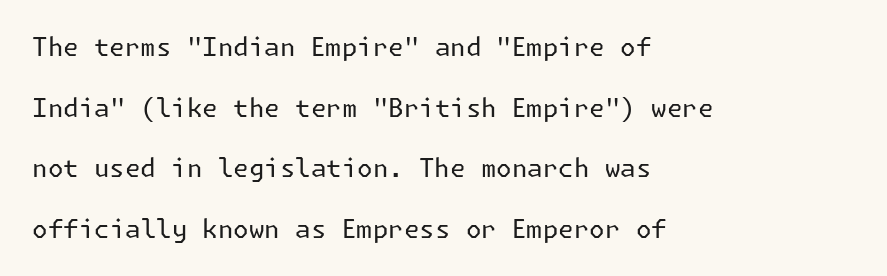
Regarding leading, the lines here are spaced well apart. Type without underlining. Style check: upright. Weight class: somewhere from thin through regular. The letters sit at their default tracking, neither squeezed nor spread. All the whitespace from short lines collects on the right.
